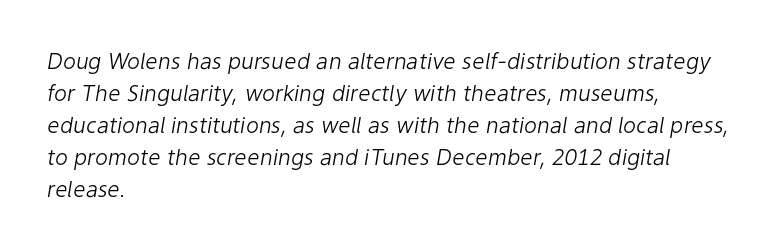
Regarding leading, the lines here are spaced in the standard way. The passage is arranged the way most books set body copy — flush left. Each stroke keeps to a modest, everyday thickness or less. Each word holds together tightly as a unit, with standard inter-letter gaps. Rendered with sloped, italic letterforms. Honestly, there is no underline to notice here at all.
